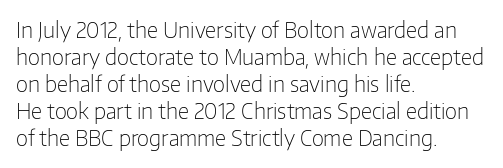
Q: Is the text bold? A: No.
Q: Is the text italic (slanted)? A: No, it is upright.
Q: Is the text underlined? A: No.
Q: How is the paragraph aligned? A: Left-aligned.
Q: Is the spacing between letters normal or unusually wide? A: Normal.
Q: Is the spacing between lines tight, normal or loose? A: Normal.
